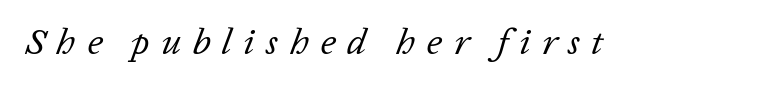
{"italic": "yes", "lean": "right", "slant_degrees": 20, "bold": "no", "weight": "regular", "width": "normal", "stroke_contrast": "low", "x_height": "medium", "monospaced": "no", "underline": "no", "letter_spacing": "wide", "letter_spacing_em": 0.31, "glyph_px": 37}
